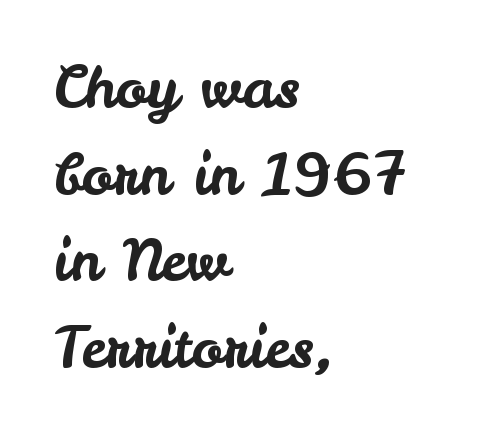
Each letter's strokes conclude bluntly, with no projecting serifs. One glance says typical: line gaps are just what's usual. The paragraph has a hard left edge and a soft right edge.
